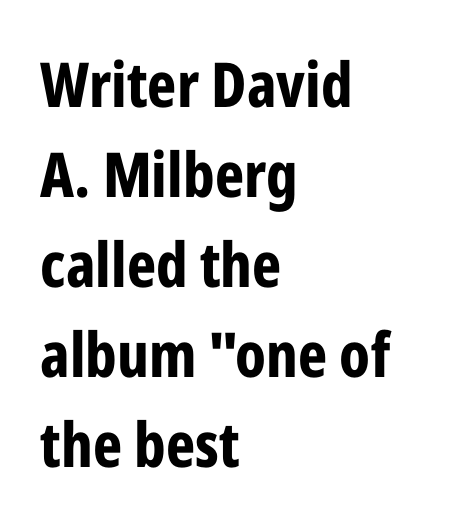
Compared with typical paragraphs, the rows here are spaced about the same. These lines are rendered in a variable-pitch font. This rendering leaves character spacing at its baseline value. The letters are bold, with thick, heavy strokes. What kind of face is this? One without serifs — a sans. Any mark beneath the type? The region is blank.
